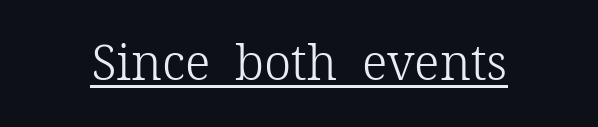
Proportional: the letters do not fall into vertical columns. The passage shown is typeset with a serif family. No letter is thick-stroked: the sample isn't bold. Rendered with straight, roman letterforms. The typesetter has applied underlining to the passage shown. Spacing between characters is what you'd get straight out of the box.
